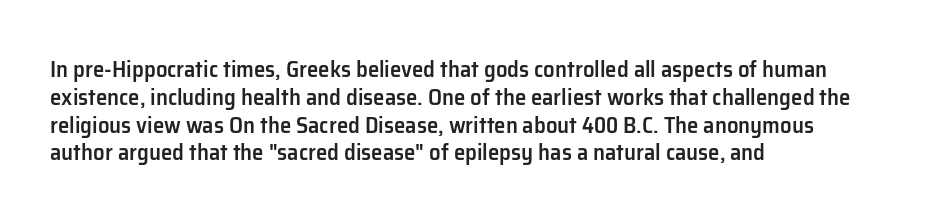
{"italic": "no", "bold": "semi", "underline": "no", "align": "left", "line_spacing_ratio": 1.21, "letter_spacing": "normal", "letter_spacing_em": 0.0, "glyph_px": 23}
